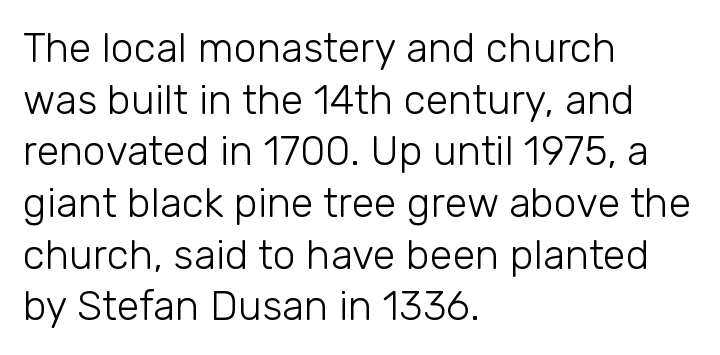
The weight tops out at a normal text grade. These lines are set flush left with a ragged right edge. Here the designer chose a conventional face with non-uniform glyph widths. Between one letter and the next there's only the usual sliver of space. Line spacing here is normal.
